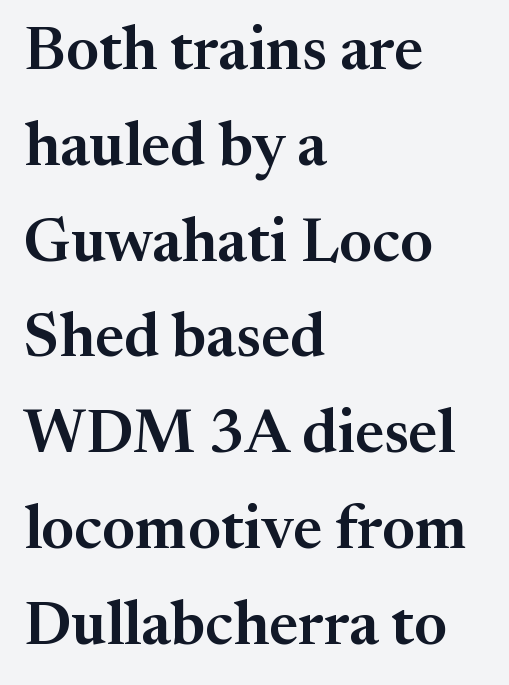
{"serif": "yes", "italic": "no", "width": "normal", "stroke_contrast": "medium", "x_height": "medium", "monospaced": "no", "underline": "no", "align": "left", "line_spacing": "normal", "line_spacing_ratio": 1.57, "letter_spacing": "normal", "letter_spacing_em": 0.0, "glyph_px": 61}
